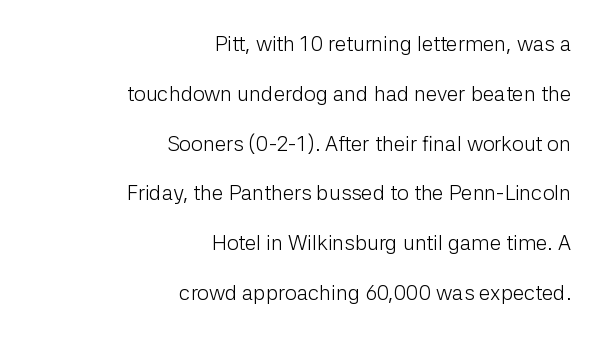
Italic? Not at all — the glyphs are vertical. The type is set solid horizontally, with unmodified tracking. The cut favours lightness, reaching ordinary text weight at its darkest. Regarding leading, the lines here are spaced well apart. Only glyphs here, with clear space below each row. Does the copy run flush right? Yes — the right margin is perfectly even.
